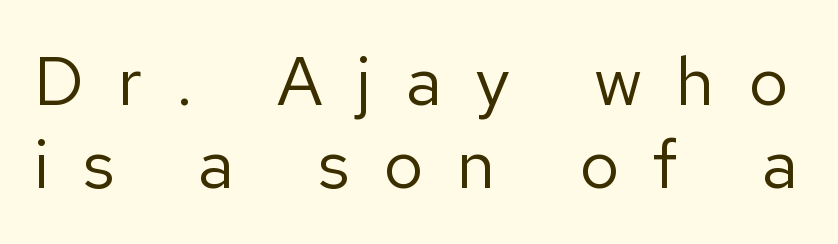
The image shows 69 px regular-weight sans-serif type, upright; set line spacing 1.2x, unusually wide letter spacing (+0.49 em), not underlined; low stroke contrast and a medium x-height.
